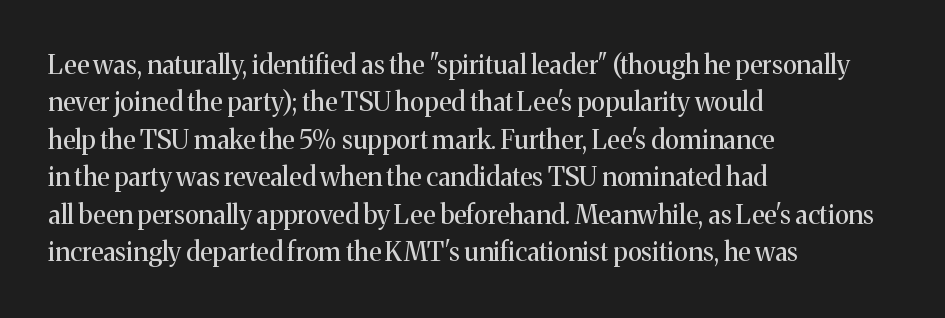
Is the letter spacing exaggerated? No — it looks like the ordinary default. This block has exactly the height ordinary leading produces. This is the regular roman posture of the typeface. Weight: not bold — regular or lighter.
